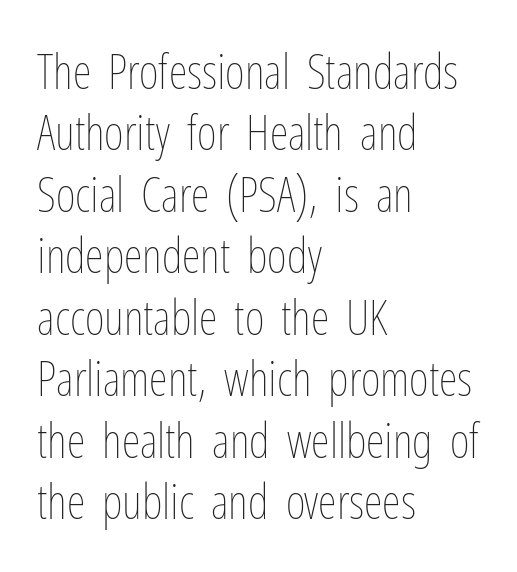
The area under the type is left untouched. Compared with a typical body face, this is equally light or lighter still. The horizontal fit of the characters is conventional and even. Varying glyph widths throughout — classic text-font behaviour. Reading down the column, the eye jumps a familiar distance to each next line.
